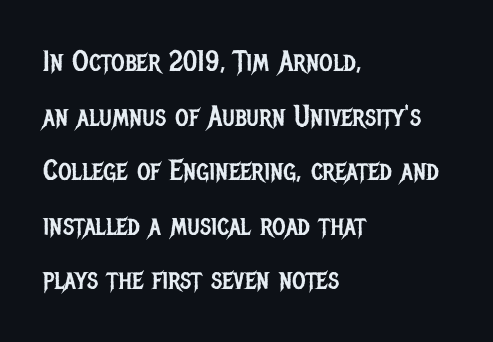
The image shows 29 px regular-weight, condensed sans-serif type, upright; set left-aligned, line spacing 1.88x, normal letter spacing, not underlined; low stroke contrast and a large x-height.
